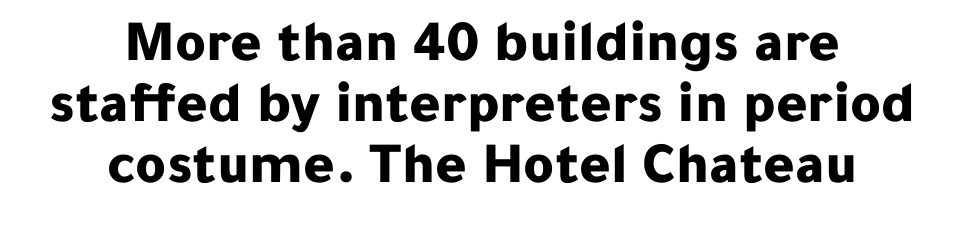
Q: Is the text bold? A: Yes.
Q: Is the text italic (slanted)? A: No, it is upright.
Q: Is the typeface a serif or a sans-serif typeface? A: Sans-serif.
Q: Is the text underlined? A: No.
Q: How is the paragraph aligned? A: Centered.
Q: Is the spacing between letters normal or unusually wide? A: Normal.
Q: Is the spacing between lines tight, normal or loose? A: Tight.
Q: Width (condensed, normal, or wide)? A: Normal.
Q: Stroke contrast? A: Low.
Q: x-height? A: Medium.
Q: Monospaced? A: No.
